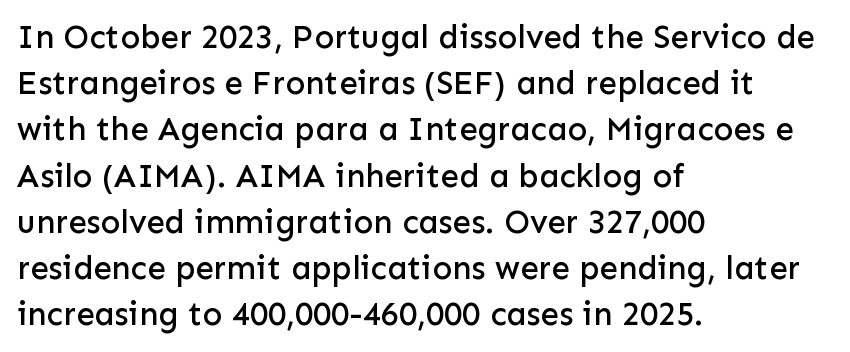
Q: Is the text italic (slanted)? A: No, it is upright.
Q: Is the typeface a serif or a sans-serif typeface? A: Sans-serif.
Q: Is the text underlined? A: No.
Q: How is the paragraph aligned? A: Left-aligned.
Q: Is the spacing between letters normal or unusually wide? A: Normal.
Q: Is the spacing between lines tight, normal or loose? A: Normal.
Q: Width (condensed, normal, or wide)? A: Normal.
Q: Stroke contrast? A: Low.
Q: x-height? A: Medium.
Q: Monospaced? A: No.
